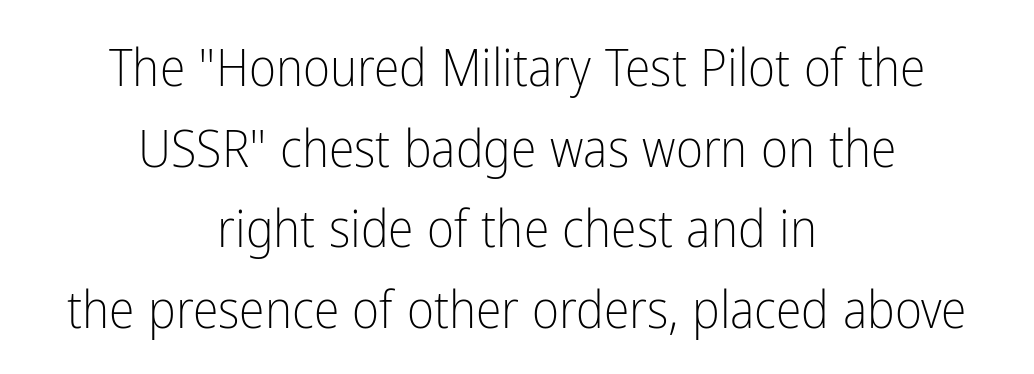
The image shows 52 px light, condensed sans-serif type, upright; set centered, normal line spacing (1.55x), normal letter spacing, not underlined; low stroke contrast and a medium x-height.
